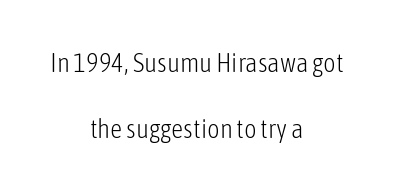
{"italic": "no", "bold": "no", "underline": "no", "align": "center", "line_spacing": "loose", "line_spacing_ratio": 2.46, "letter_spacing": "normal", "letter_spacing_em": 0.0, "glyph_px": 27}
